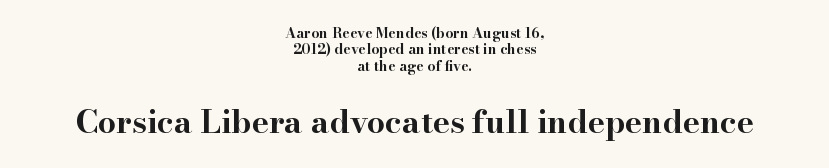
Each letter keeps its own natural width here, so spacing adapts to shape. Descenders hang freely into open space. Serif or sans? Serif — the stroke terminals have little feet. You can tell it's not italic because the verticals are truly vertical. The letterforms sit shoulder to shoulder at normal distance.
